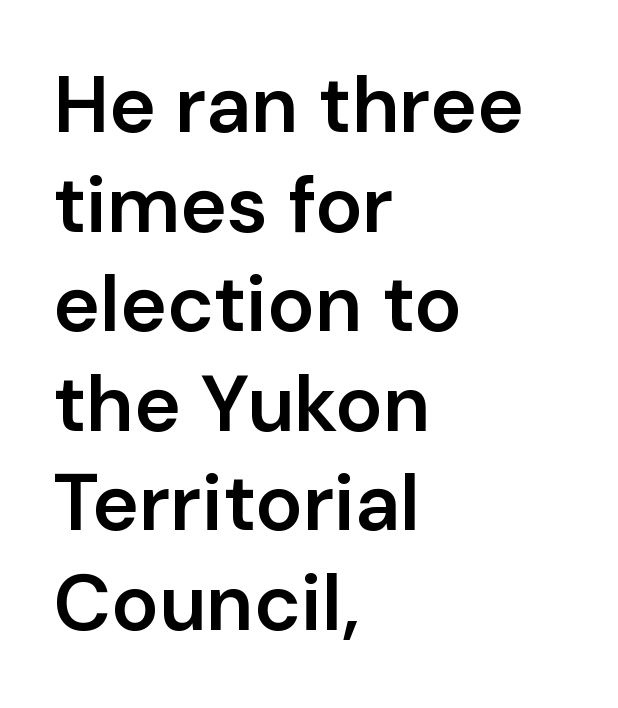
Q: Is the text bold? A: Semi-bold.
Q: Is the text italic (slanted)? A: No, it is upright.
Q: Is the typeface a serif or a sans-serif typeface? A: Sans-serif.
Q: Is the text underlined? A: No.
Q: How is the paragraph aligned? A: Left-aligned.
Q: Is the spacing between letters normal or unusually wide? A: Normal.
Q: Is the spacing between lines tight, normal or loose? A: Normal.
Q: Width (condensed, normal, or wide)? A: Normal.
Q: Stroke contrast? A: Low.
Q: x-height? A: Medium.
Q: Monospaced? A: No.
